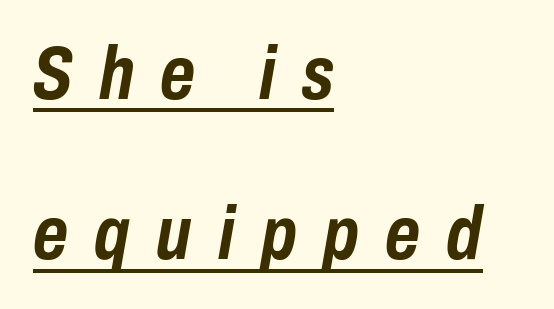
{"italic": "yes", "lean": "right", "slant_degrees": 10, "bold": "yes", "weight": "semibold", "width": "condensed", "stroke_contrast": "low", "x_height": "medium", "monospaced": "no", "underline": "yes", "align": "left", "line_spacing": "loose", "line_spacing_ratio": 2.14, "letter_spacing": "wide", "letter_spacing_em": 0.35, "glyph_px": 75}
